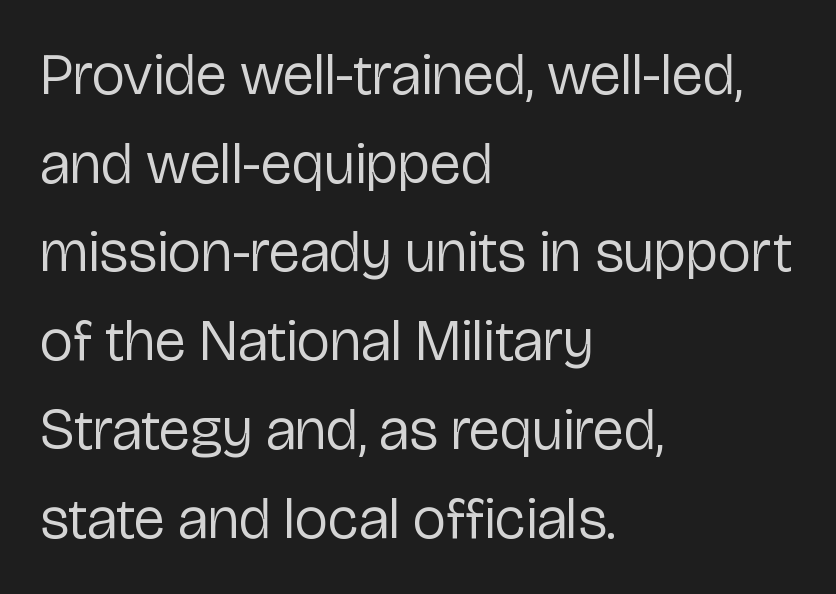
Q: Is the text bold? A: No.
Q: Is the text italic (slanted)? A: No, it is upright.
Q: Is the typeface a serif or a sans-serif typeface? A: Sans-serif.
Q: Is the text underlined? A: No.
Q: How is the paragraph aligned? A: Left-aligned.
Q: Is the spacing between letters normal or unusually wide? A: Normal.
Q: Is the spacing between lines tight, normal or loose? A: Normal.
Q: Width (condensed, normal, or wide)? A: Normal.
Q: Stroke contrast? A: Low.
Q: x-height? A: Medium.
Q: Monospaced? A: No.
